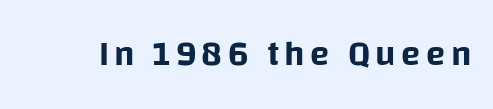
{"serif": "no", "italic": "no", "width": "normal", "stroke_contrast": "low", "x_height": "large", "monospaced": "no", "underline": "no", "glyph_px": 35}
